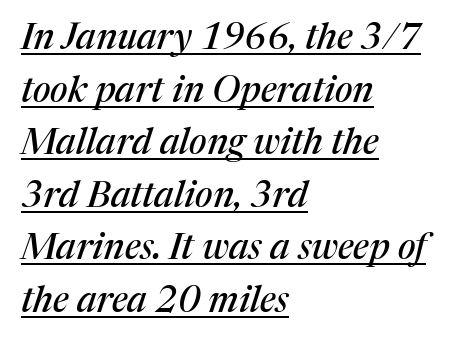
Q: Is the text italic (slanted)? A: Yes, it leans right by about 17 degrees.
Q: Is the typeface a serif or a sans-serif typeface? A: Serif.
Q: Is the text underlined? A: Yes.
Q: How is the paragraph aligned? A: Left-aligned.
Q: Is the spacing between letters normal or unusually wide? A: Normal.
Q: Is the spacing between lines tight, normal or loose? A: Normal.
Q: Width (condensed, normal, or wide)? A: Normal.
Q: Stroke contrast? A: Medium.
Q: x-height? A: Medium.
Q: Monospaced? A: No.
